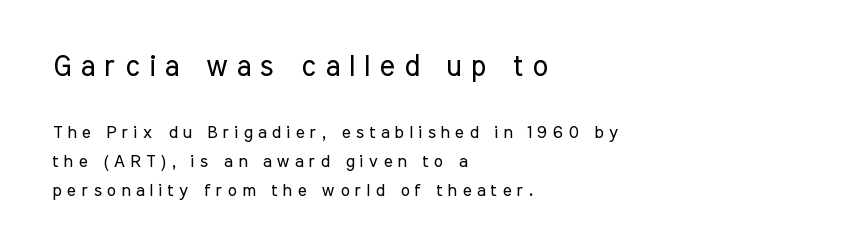
Q: Is the text bold? A: No.
Q: Is the text italic (slanted)? A: No, it is upright.
Q: Is the typeface a serif or a sans-serif typeface? A: Sans-serif.
Q: Is the text underlined? A: No.
Q: How is the paragraph aligned? A: Left-aligned.
Q: Is the spacing between letters normal or unusually wide? A: Unusually wide.
Q: Is the spacing between lines tight, normal or loose? A: Normal.
Q: Which block of text is set in a larger size, the first (top) or the second (bottom)? A: The first (top) one.
Q: Width (condensed, normal, or wide)? A: Condensed.
Q: Stroke contrast? A: Low.
Q: x-height? A: Medium.
Q: Monospaced? A: No.
